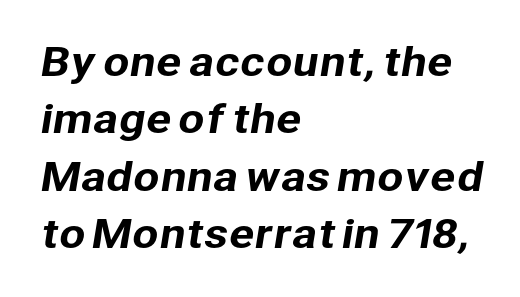
These lines keep a tight, regular rhythm from letter to letter. Font category for this specimen: sans-serif. The baseline area is clear. The rendering uses natural spacing where letterforms have individual widths. Whoever set this chose a conventional vertical rhythm.
